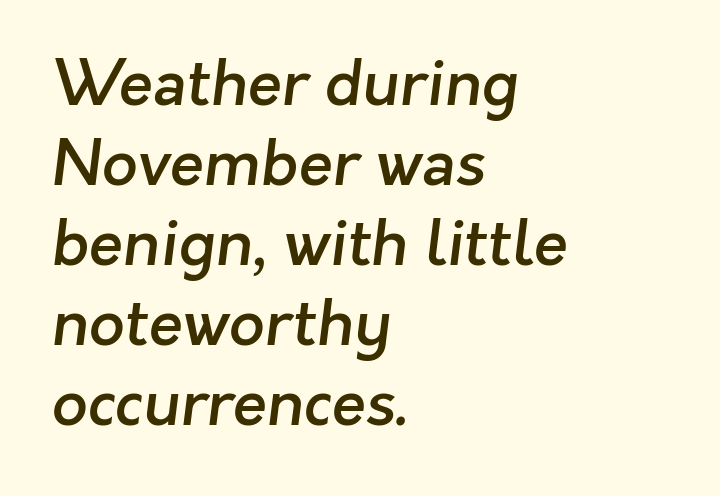
Q: Is the text bold? A: Semi-bold.
Q: Is the typeface a serif or a sans-serif typeface? A: Sans-serif.
Q: Is the text underlined? A: No.
Q: How is the paragraph aligned? A: Left-aligned.
Q: Is the spacing between letters normal or unusually wide? A: Normal.
Q: Is the spacing between lines tight, normal or loose? A: Normal.
Q: Width (condensed, normal, or wide)? A: Normal.
Q: Stroke contrast? A: Low.
Q: x-height? A: Medium.
Q: Monospaced? A: No.
